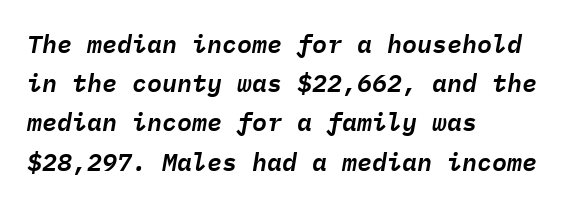
{"italic": "yes", "lean": "right", "slant_degrees": 9, "underline": "no", "align": "left", "line_spacing": "normal", "line_spacing_ratio": 1.57, "letter_spacing": "normal", "letter_spacing_em": 0.0, "glyph_px": 25}
